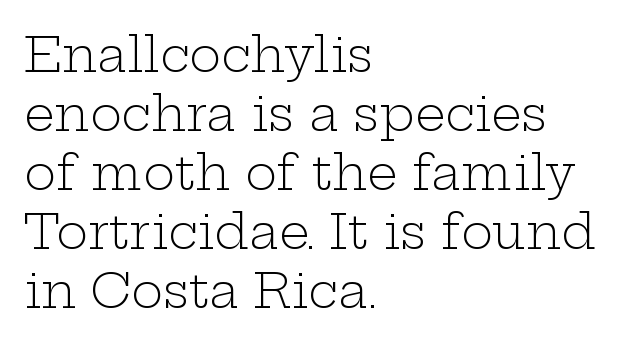
Q: Is the text bold? A: No.
Q: Is the text italic (slanted)? A: No, it is upright.
Q: Is the typeface a serif or a sans-serif typeface? A: Serif.
Q: Is the text underlined? A: No.
Q: How is the paragraph aligned? A: Left-aligned.
Q: Is the spacing between letters normal or unusually wide? A: Normal.
Q: Width (condensed, normal, or wide)? A: Wide.
Q: Stroke contrast? A: Low.
Q: x-height? A: Medium.
Q: Monospaced? A: No.
